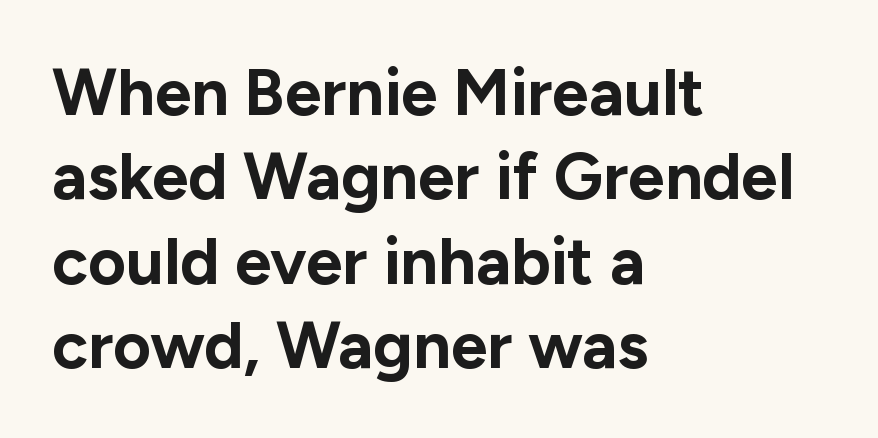
{"serif": "no", "italic": "no", "bold": "yes", "weight": "bold", "width": "normal", "stroke_contrast": "low", "x_height": "medium", "monospaced": "no", "underline": "no", "align": "left", "line_spacing": "normal", "line_spacing_ratio": 1.28, "letter_spacing": "normal", "letter_spacing_em": 0.0, "glyph_px": 66}
